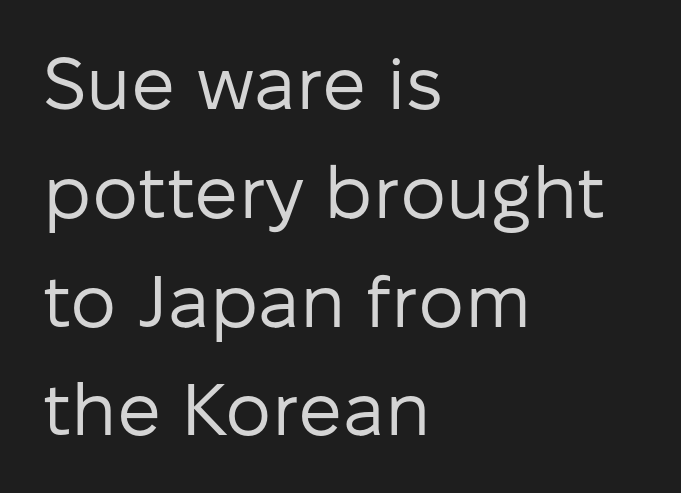
The image shows 73 px regular-weight sans-serif type, upright; set left-aligned, normal line spacing (1.49x), normal letter spacing, not underlined; low stroke contrast and a medium x-height.
